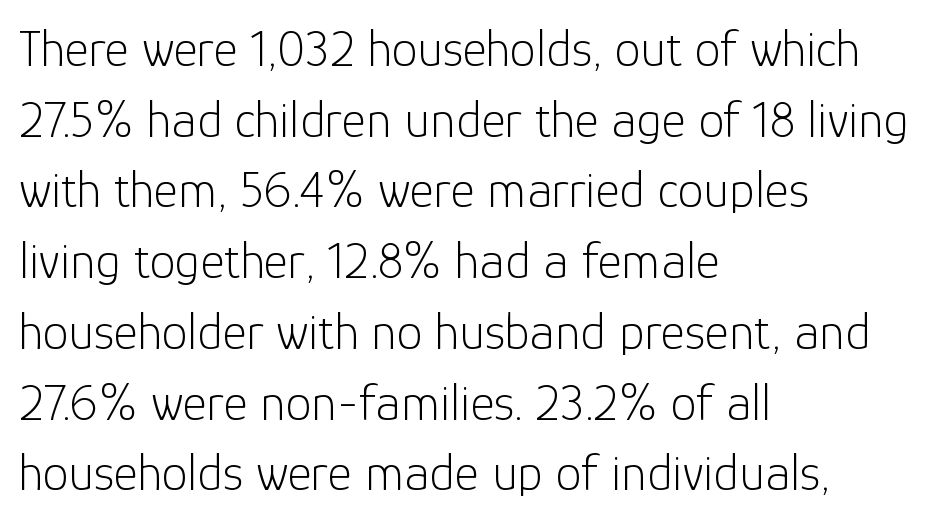
Students, note that the glyphs here touch the page at normal intervals. Nothing heavy about these letters — not bold at all. The passage shown is typed in a proportional face where columns would drift. The typesetter chose a ragged-right arrangement here.
